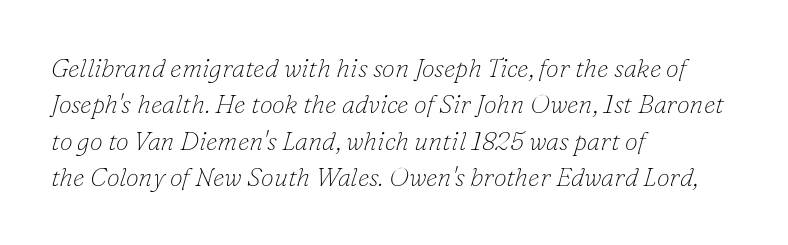
Q: Is the text bold? A: No.
Q: Is the text italic (slanted)? A: Yes, it leans right by about 16 degrees.
Q: Is the text underlined? A: No.
Q: How is the paragraph aligned? A: Left-aligned.
Q: Is the spacing between letters normal or unusually wide? A: Normal.
Q: Is the spacing between lines tight, normal or loose? A: Normal.
